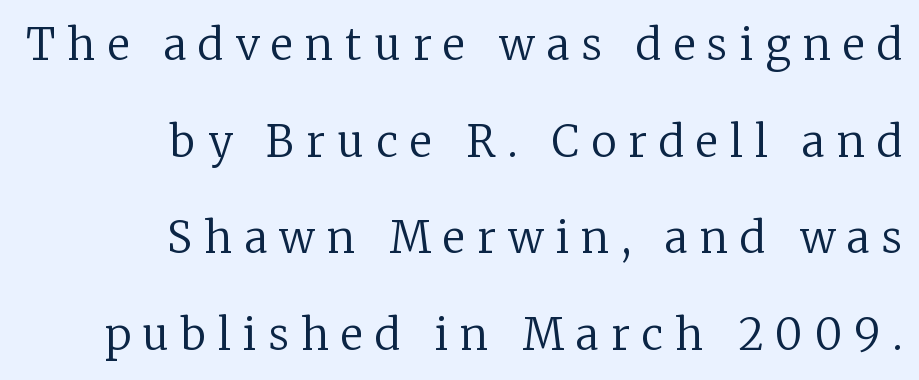
Q: Is the text bold? A: No.
Q: Is the text italic (slanted)? A: No, it is upright.
Q: Is the typeface a serif or a sans-serif typeface? A: Serif.
Q: Is the text underlined? A: No.
Q: How is the paragraph aligned? A: Right-aligned.
Q: Is the spacing between letters normal or unusually wide? A: Unusually wide.
Q: Is the spacing between lines tight, normal or loose? A: Loose.
Q: Width (condensed, normal, or wide)? A: Normal.
Q: Stroke contrast? A: Low.
Q: x-height? A: Medium.
Q: Monospaced? A: No.
